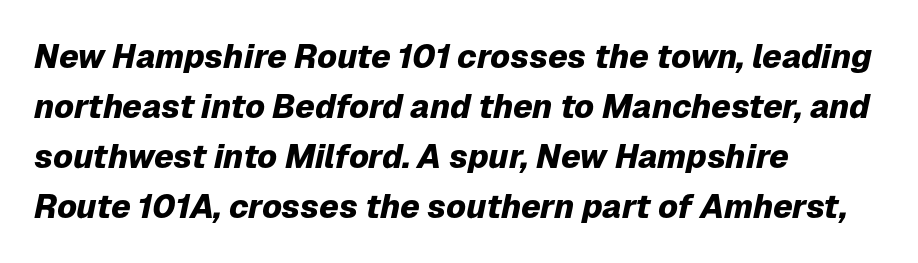
The image shows 33 px heavy type, italic (leaning right); set left-aligned, normal line spacing (1.52x), normal letter spacing, not underlined; low stroke contrast and a medium x-height.
